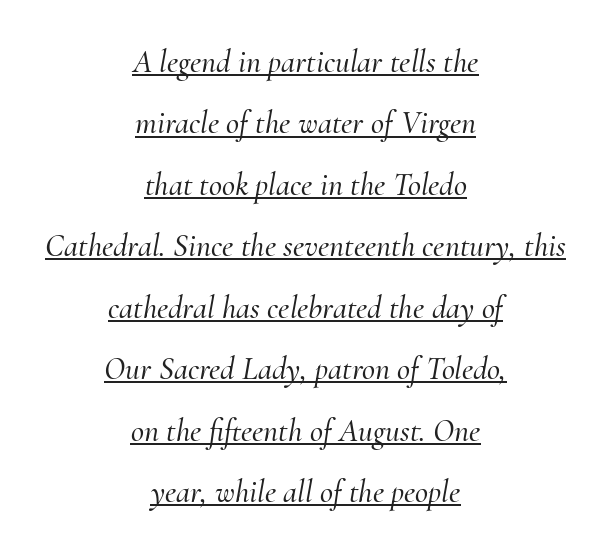
The image shows 32 px serif type, italic (leaning right); set centered, loose line spacing (1.92x), normal letter spacing, underlined; medium stroke contrast and a small x-height.
